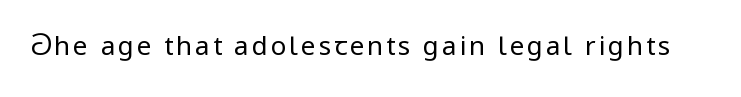
On a weight scale, this lands at 450 or below. The gap between lines stays unmarked. Notice how the stems are strictly vertical — no italics here.
